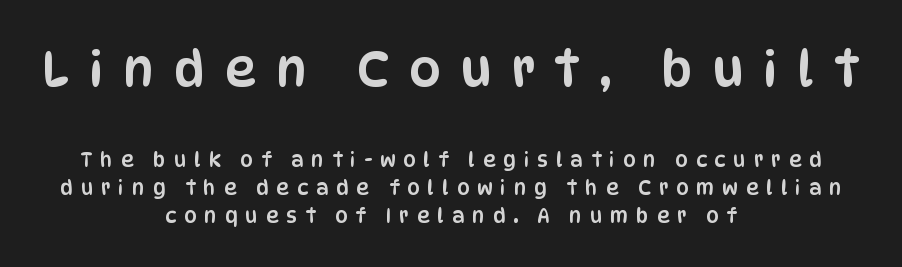
Q: Is the text italic (slanted)? A: No, it is upright.
Q: Is the typeface a serif or a sans-serif typeface? A: Sans-serif.
Q: Is the text underlined? A: No.
Q: How is the paragraph aligned? A: Centered.
Q: Is the spacing between letters normal or unusually wide? A: Unusually wide.
Q: Is the spacing between lines tight, normal or loose? A: Normal.
Q: Which block of text is set in a larger size, the first (top) or the second (bottom)? A: The first (top) one.
Q: Width (condensed, normal, or wide)? A: Condensed.
Q: Stroke contrast? A: Low.
Q: x-height? A: Large.
Q: Monospaced? A: No.
